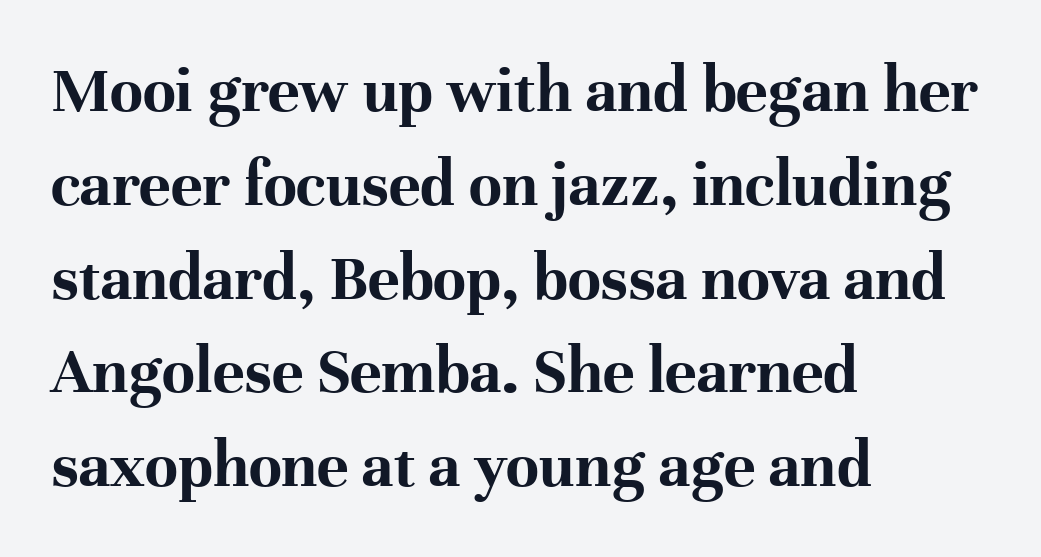
{"serif": "yes", "italic": "no", "bold": "yes", "weight": "bold", "width": "normal", "stroke_contrast": "high", "x_height": "medium", "monospaced": "no", "underline": "no", "align": "left", "line_spacing": "normal", "line_spacing_ratio": 1.4, "letter_spacing": "normal", "letter_spacing_em": 0.0, "glyph_px": 67}
